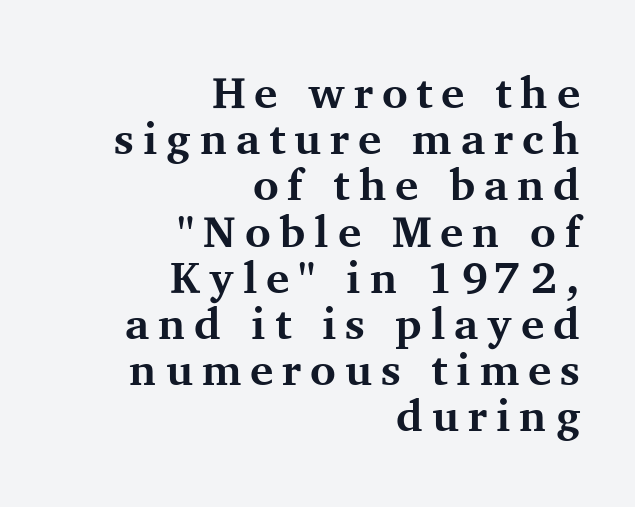
A clean baseline with only descenders dipping below it. Is this a fixed-width face? No — the glyphs have proportional, varying widths. Regarding leading, the lines here are crowded together. The text block is weighted toward the right margin, trailing off unevenly leftward.
